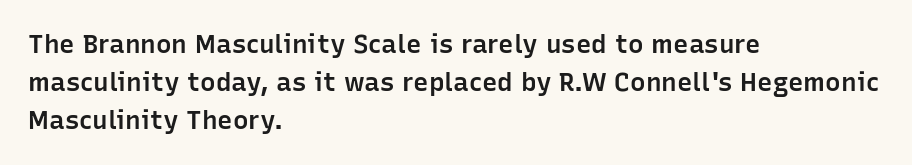
Q: Is the text bold? A: Semi-bold.
Q: Is the text italic (slanted)? A: No, it is upright.
Q: Is the text underlined? A: No.
Q: How is the paragraph aligned? A: Left-aligned.
Q: Is the spacing between letters normal or unusually wide? A: Normal.
Q: Is the spacing between lines tight, normal or loose? A: Normal.
